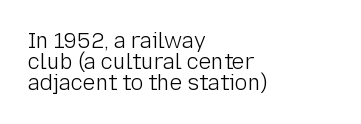
{"italic": "no", "bold": "no", "underline": "no", "align": "left", "line_spacing": "tight", "line_spacing_ratio": 1.0, "letter_spacing": "normal", "letter_spacing_em": 0.0, "glyph_px": 21}
